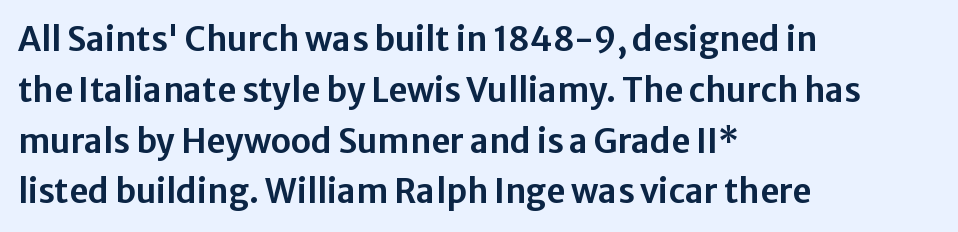
{"serif": "no", "italic": "no", "width": "normal", "stroke_contrast": "low", "x_height": "medium", "monospaced": "no", "underline": "no", "align": "left", "line_spacing": "normal", "line_spacing_ratio": 1.54, "letter_spacing": "normal", "letter_spacing_em": 0.0, "glyph_px": 33}
